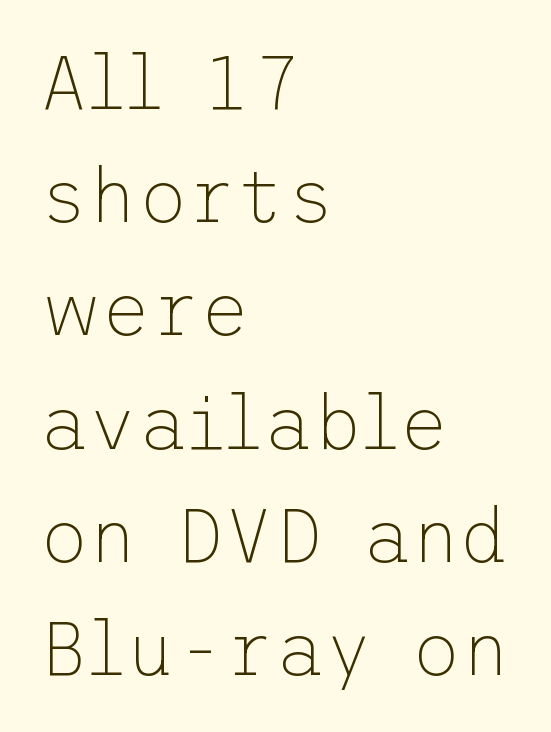
The image shows 76 px thin sans-serif type, upright; set left-aligned, normal line spacing (1.49x), normal letter spacing, not underlined; low stroke contrast and a medium x-height.
